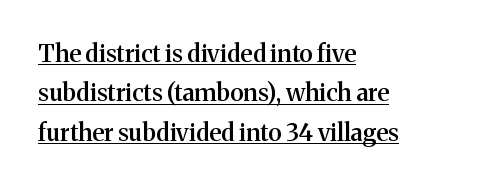
These lines were composed using upright roman letters. The vertical gap from one line to the next is medium. Leftover space on each line is placed entirely after the last word. Glyph-to-glyph distance matches everyday printed text.
